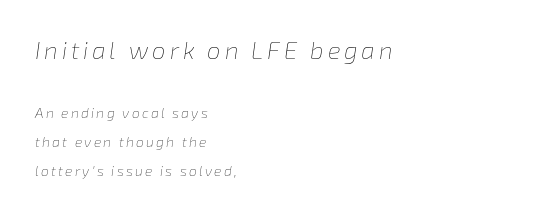
Q: Is the text bold? A: No.
Q: Is the text italic (slanted)? A: Yes, it leans right by about 8 degrees.
Q: Is the text underlined? A: No.
Q: How is the paragraph aligned? A: Left-aligned.
Q: Is the spacing between lines tight, normal or loose? A: Loose.
Q: Which block of text is set in a larger size, the first (top) or the second (bottom)? A: The first (top) one.
